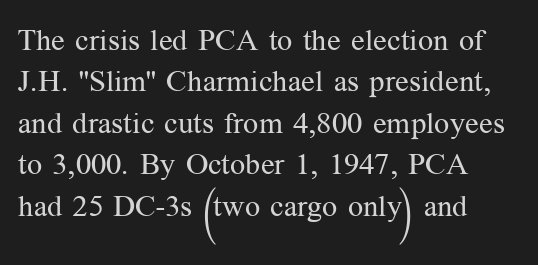
Q: Is the text bold? A: No.
Q: Is the text italic (slanted)? A: No, it is upright.
Q: Is the typeface a serif or a sans-serif typeface? A: Serif.
Q: Is the text underlined? A: No.
Q: How is the paragraph aligned? A: Left-aligned.
Q: Is the spacing between letters normal or unusually wide? A: Normal.
Q: Is the spacing between lines tight, normal or loose? A: Normal.
Q: Width (condensed, normal, or wide)? A: Normal.
Q: Stroke contrast? A: Medium.
Q: x-height? A: Medium.
Q: Monospaced? A: No.
